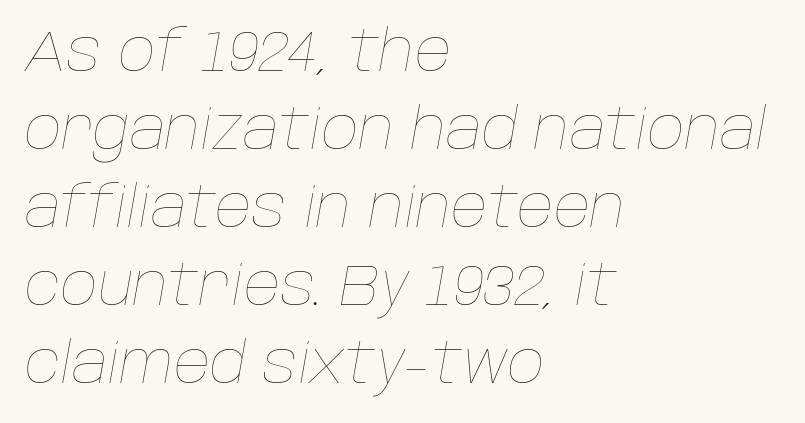
The image shows 57 px thin type, italic (leaning right); set left-aligned, normal line spacing (1.37x), normal letter spacing, not underlined; low stroke contrast and a large x-height.
